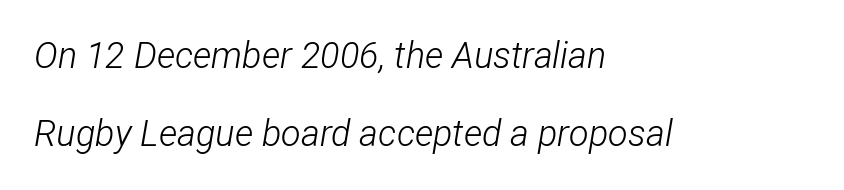
{"italic": "yes", "lean": "right", "slant_degrees": 12, "bold": "no", "weight": "light", "width": "condensed", "stroke_contrast": "low", "x_height": "medium", "monospaced": "no", "underline": "no", "align": "left", "line_spacing": "loose", "line_spacing_ratio": 2.17, "letter_spacing": "normal", "letter_spacing_em": 0.0, "glyph_px": 36}
